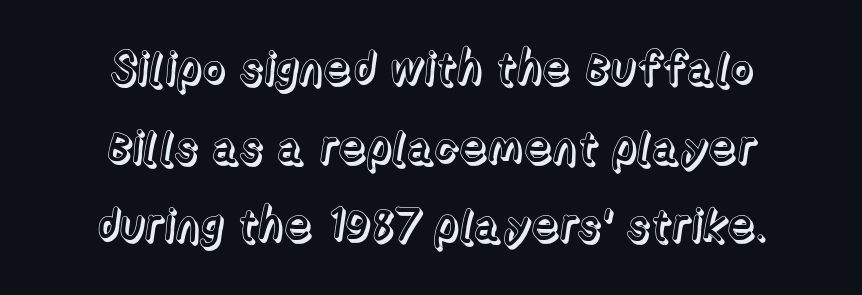
Honestly, there is no underline to notice here at all. Note the varied advance widths — an 'i' is clearly narrower than an 'm'. Words appear dense and cohesive because spacing is normal. The lines are quadded center.
